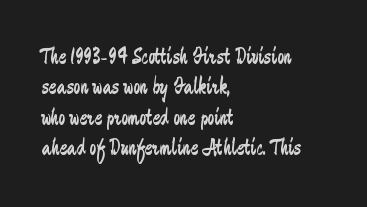
{"bold": "no", "underline": "no", "align": "left", "line_spacing": "normal", "line_spacing_ratio": 1.32, "letter_spacing": "normal", "letter_spacing_em": 0.0, "glyph_px": 23}
